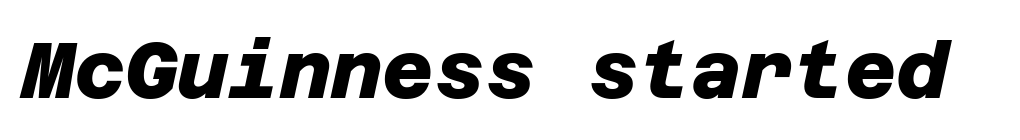
Q: Is the text bold? A: Yes.
Q: Is the typeface a serif or a sans-serif typeface? A: Sans-serif.
Q: Is the text underlined? A: No.
Q: Is the spacing between letters normal or unusually wide? A: Normal.
Q: Width (condensed, normal, or wide)? A: Normal.
Q: Stroke contrast? A: Low.
Q: x-height? A: Large.
